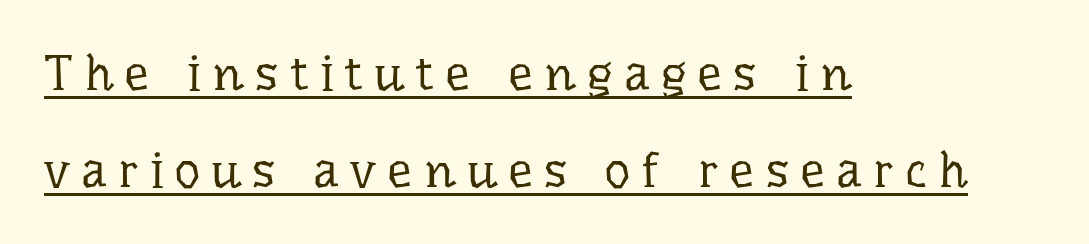
The passage is arranged the way most books set body copy — flush left. The face used here appears with an underline applied. Substantial extra tracking has been applied to these lines. The letters advance in unequal steps, a hallmark of proportional type.
